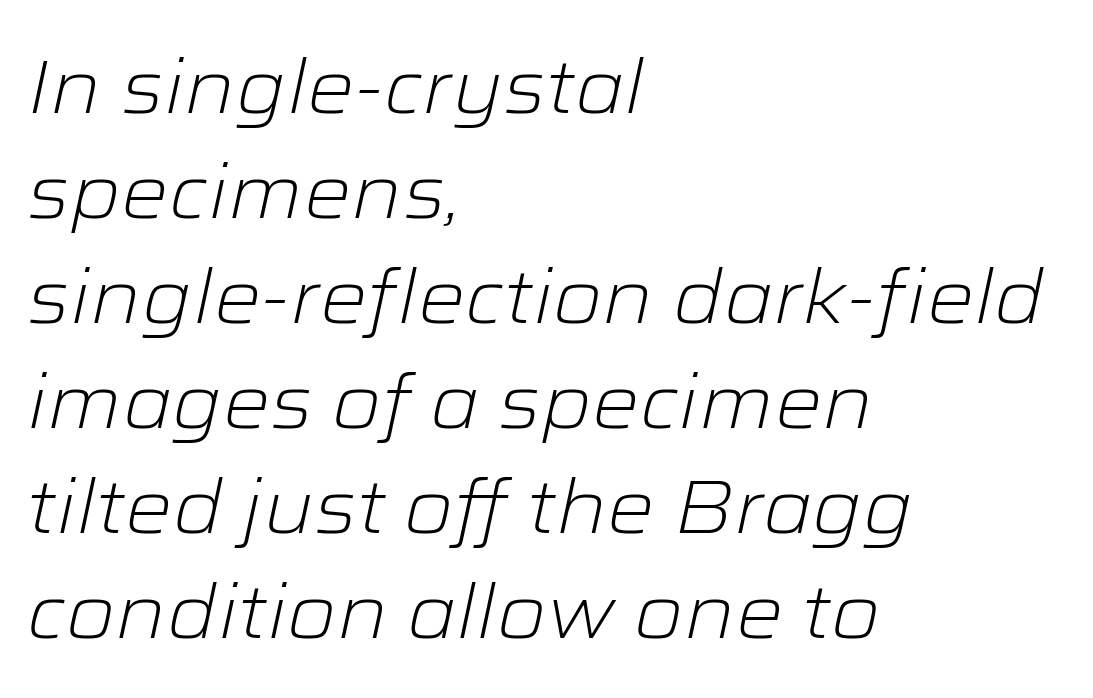
The rows are spaced the way most documents space them. Glyph-to-glyph distance matches everyday printed text. If you drew a line through each stem, it would be angled. Honestly, there is no underline to notice here at all.
